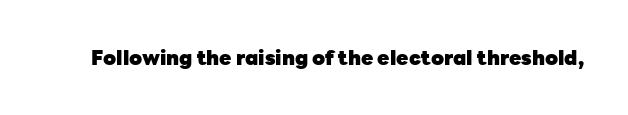
Q: Is the text bold? A: Yes.
Q: Is the text italic (slanted)? A: No, it is upright.
Q: Is the text underlined? A: No.
Q: Is the spacing between letters normal or unusually wide? A: Normal.
